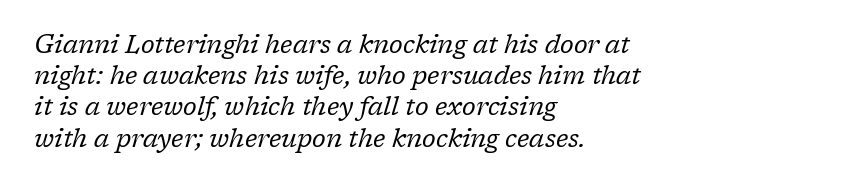
Check the space under the baseline: it is left empty. Yep, that's italic — everything's leaning. Summary of weight: not heavy and not bold. The rendering keeps characters at their native spacing. One glance says typical: line gaps are just what's usual. Every row of glyphs begins at an identical x-position on the left.
